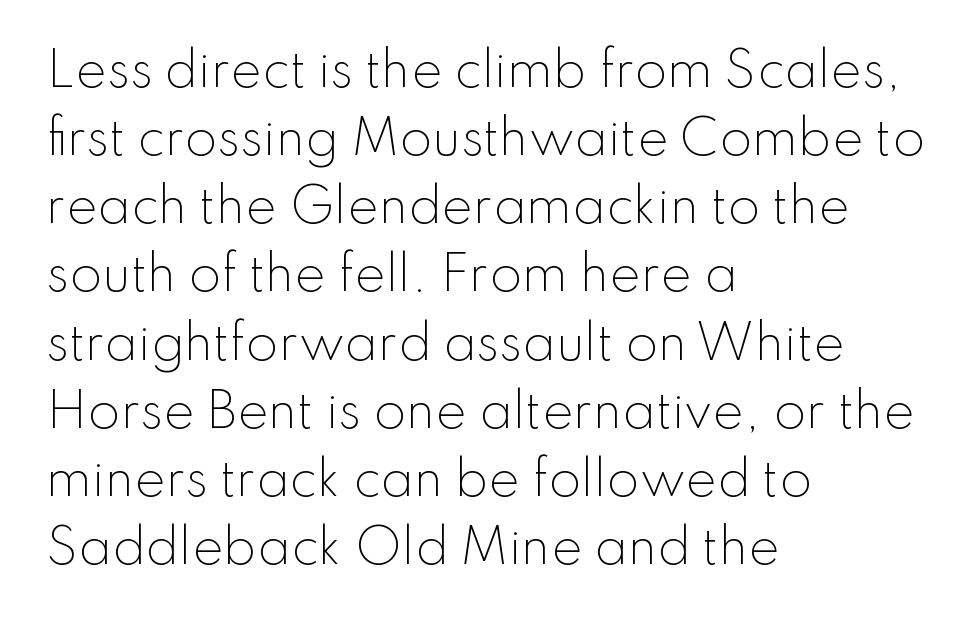
{"serif": "no", "italic": "no", "bold": "no", "weight": "light", "width": "normal", "stroke_contrast": "low", "x_height": "small", "monospaced": "no", "underline": "no", "align": "left", "line_spacing": "normal", "line_spacing_ratio": 1.45, "letter_spacing": "normal", "letter_spacing_em": 0.0, "glyph_px": 47}
